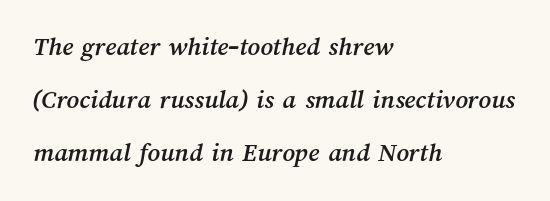
{"underline": "no", "align": "left", "line_spacing": "loose", "line_spacing_ratio": 1.97, "letter_spacing": "normal", "letter_spacing_em": 0.0, "glyph_px": 27}
